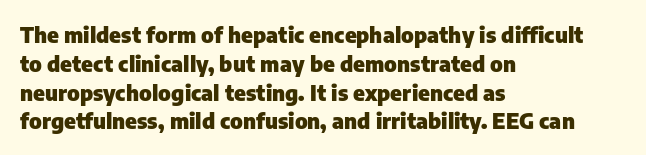
The image shows 22 px bold type, upright; set left-aligned, normal line spacing (1.31x), normal letter spacing, not underlined.
